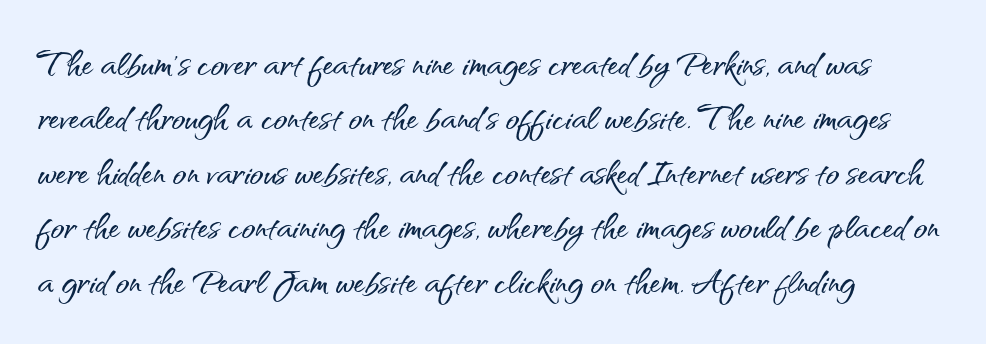
In CSS terms this would be text-align: left. The zone under the glyphs is completely vacant. Each letter's strokes conclude bluntly, with no projecting serifs. Default kerning and tracking; the words read as compact shapes.
